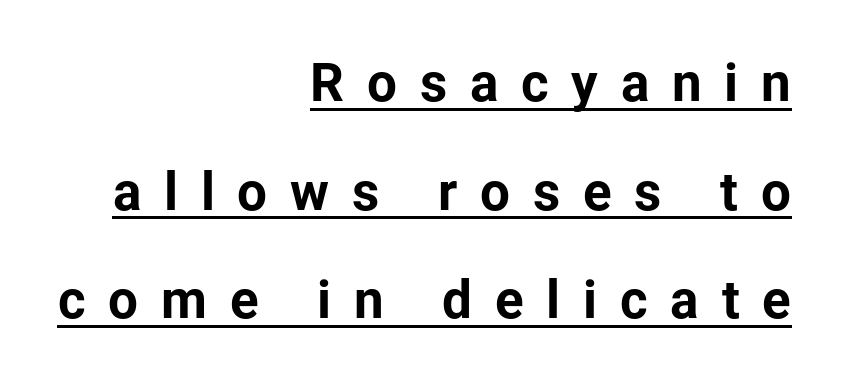
Q: Is the text bold? A: Yes.
Q: Is the text italic (slanted)? A: No, it is upright.
Q: Is the typeface a serif or a sans-serif typeface? A: Sans-serif.
Q: Is the text underlined? A: Yes.
Q: How is the paragraph aligned? A: Right-aligned.
Q: Is the spacing between letters normal or unusually wide? A: Unusually wide.
Q: Is the spacing between lines tight, normal or loose? A: Loose.
Q: Width (condensed, normal, or wide)? A: Normal.
Q: Stroke contrast? A: Low.
Q: x-height? A: Medium.
Q: Monospaced? A: No.
